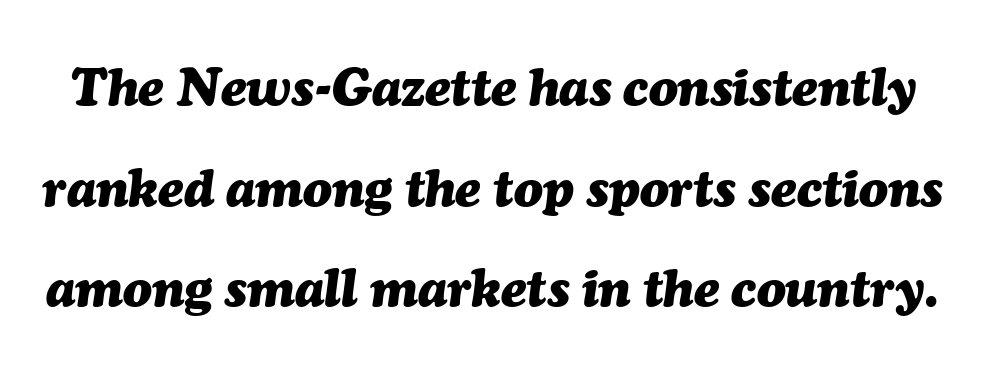
Q: Is the text bold? A: Yes.
Q: Is the text italic (slanted)? A: Yes, it leans right by about 7 degrees.
Q: Is the text underlined? A: No.
Q: Is the spacing between letters normal or unusually wide? A: Normal.
Q: Is the spacing between lines tight, normal or loose? A: Loose.
Q: Width (condensed, normal, or wide)? A: Normal.
Q: Stroke contrast? A: Medium.
Q: x-height? A: Medium.
Q: Monospaced? A: No.
